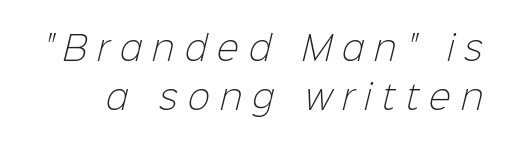
The image shows 33 px light sans-serif type; set normal line spacing (1.5x), unusually wide letter spacing (+0.31 em), not underlined; low stroke contrast and a medium x-height.
